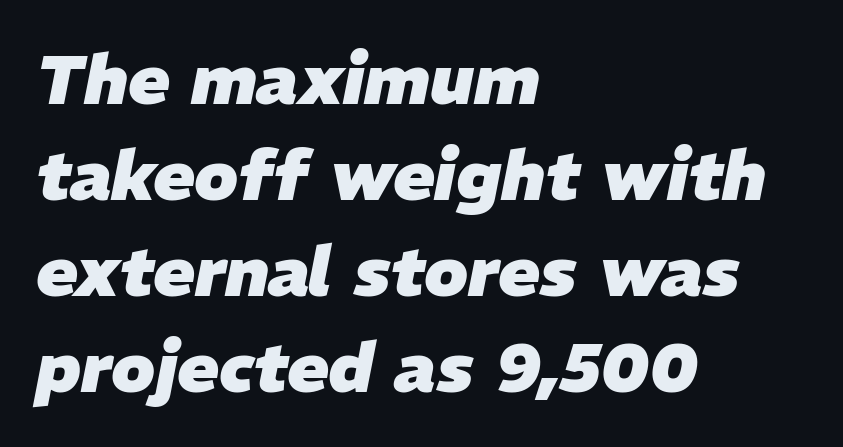
{"italic": "yes", "lean": "right", "slant_degrees": 11, "bold": "yes", "weight": "heavy", "width": "normal", "stroke_contrast": "low", "x_height": "medium", "monospaced": "no", "underline": "no", "align": "left", "line_spacing": "normal", "line_spacing_ratio": 1.39, "letter_spacing": "normal", "letter_spacing_em": 0.0, "glyph_px": 69}
